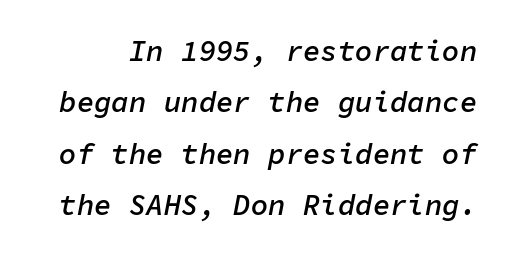
Q: Is the text bold? A: Semi-bold.
Q: Is the text italic (slanted)? A: Yes, it leans right by about 11 degrees.
Q: Is the text underlined? A: No.
Q: Is the spacing between letters normal or unusually wide? A: Normal.
Q: Width (condensed, normal, or wide)? A: Normal.
Q: Stroke contrast? A: Low.
Q: x-height? A: Medium.
Q: Monospaced? A: Yes.
